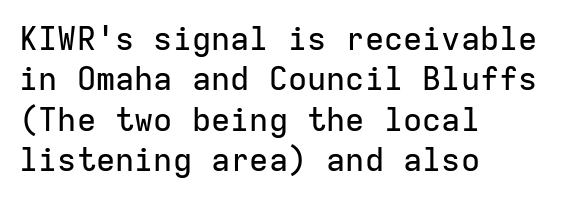
The compositor pushed each line to the left boundary. One glance says typical: line gaps are just what's usual. Fixed-width glyphs throughout — classic coding-font behaviour. The lettering holds an erect, upright posture throughout. This rendering employs a face without finishing strokes, i.e., a sans-serif. Spacing between characters is what you'd get straight out of the box.
